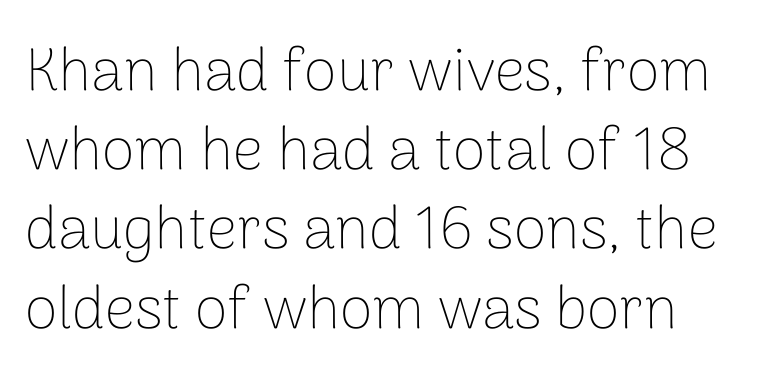
The image shows 60 px thin sans-serif type, upright; set left-aligned, normal line spacing (1.32x), normal letter spacing, not underlined; low stroke contrast and a medium x-height.
